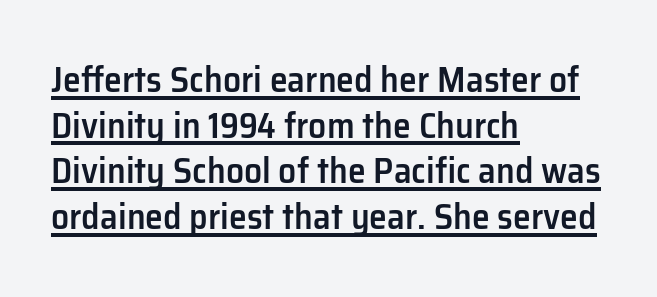
The image shows 36 px semibold sans-serif type, upright; set left-aligned, normal line spacing (1.27x), normal letter spacing, underlined; low stroke contrast and a medium x-height.
